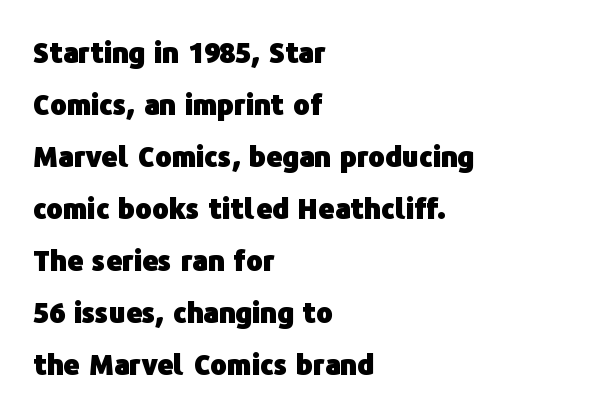
{"serif": "no", "italic": "no", "bold": "yes", "weight": "heavy", "width": "normal", "stroke_contrast": "low", "x_height": "medium", "monospaced": "no", "underline": "no", "align": "left", "line_spacing_ratio": 1.86, "letter_spacing": "normal", "letter_spacing_em": 0.0, "glyph_px": 28}
